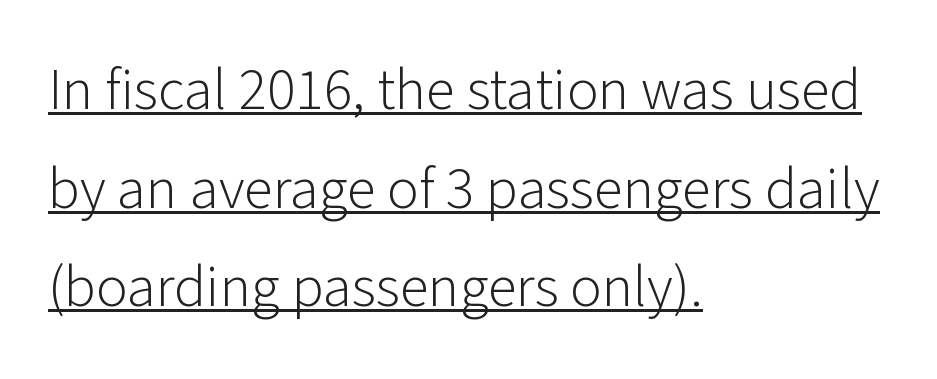
The image shows 59 px light sans-serif type, upright; set left-aligned, normal line spacing (1.67x), normal letter spacing, underlined; low stroke contrast and a medium x-height.
